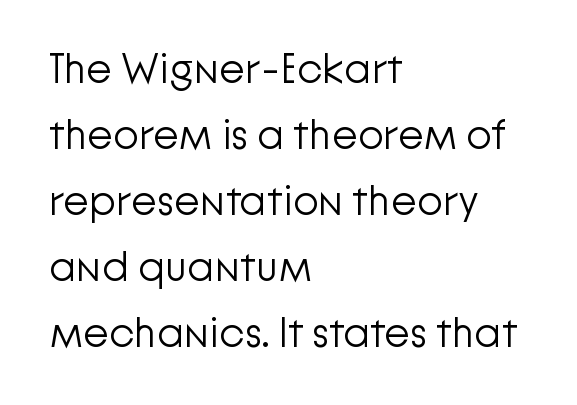
Q: Is the text bold? A: No.
Q: Is the text italic (slanted)? A: No, it is upright.
Q: Is the typeface a serif or a sans-serif typeface? A: Sans-serif.
Q: Is the text underlined? A: No.
Q: How is the paragraph aligned? A: Left-aligned.
Q: Is the spacing between letters normal or unusually wide? A: Normal.
Q: Is the spacing between lines tight, normal or loose? A: Normal.
Q: Width (condensed, normal, or wide)? A: Normal.
Q: Stroke contrast? A: Low.
Q: x-height? A: Medium.
Q: Monospaced? A: No.
